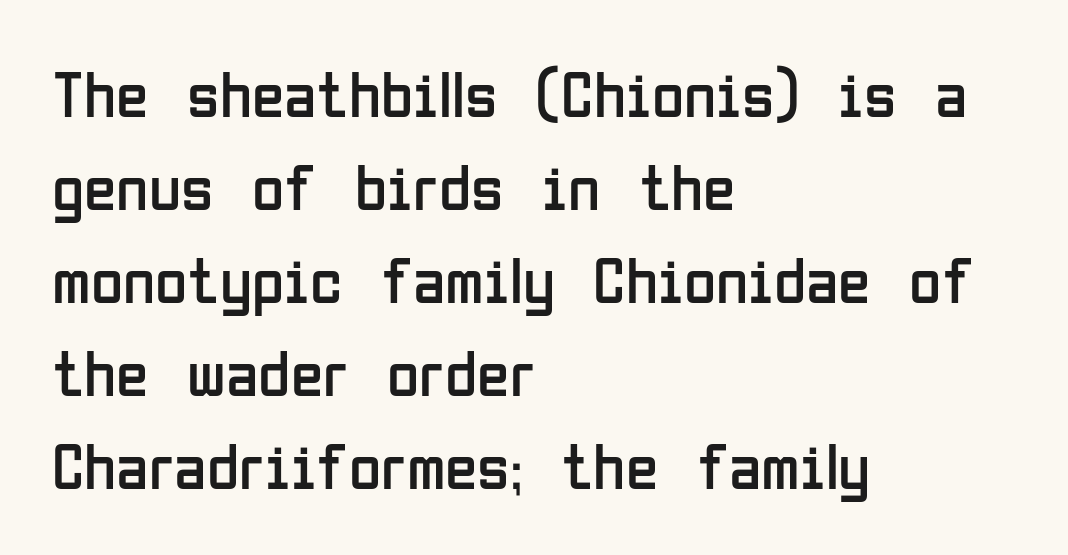
Q: Is the text bold? A: No.
Q: Is the text italic (slanted)? A: No, it is upright.
Q: Is the typeface a serif or a sans-serif typeface? A: Sans-serif.
Q: Is the text underlined? A: No.
Q: How is the paragraph aligned? A: Left-aligned.
Q: Is the spacing between letters normal or unusually wide? A: Normal.
Q: Is the spacing between lines tight, normal or loose? A: Normal.
Q: Width (condensed, normal, or wide)? A: Condensed.
Q: Stroke contrast? A: Low.
Q: x-height? A: Medium.
Q: Monospaced? A: No.
